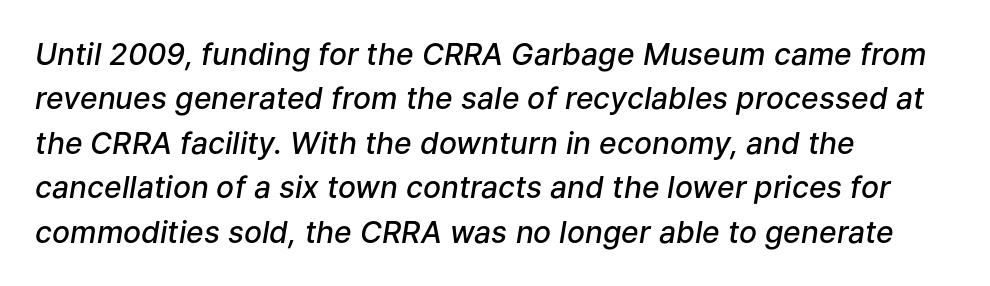
Q: Is the text bold? A: Semi-bold.
Q: Is the text italic (slanted)? A: Yes, it leans right by about 9 degrees.
Q: Is the text underlined? A: No.
Q: How is the paragraph aligned? A: Left-aligned.
Q: Is the spacing between letters normal or unusually wide? A: Normal.
Q: Is the spacing between lines tight, normal or loose? A: Normal.
Q: Width (condensed, normal, or wide)? A: Normal.
Q: Stroke contrast? A: Low.
Q: x-height? A: Medium.
Q: Monospaced? A: No.
